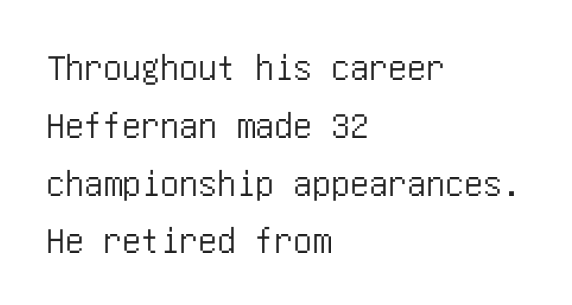
Q: Is the text italic (slanted)? A: No, it is upright.
Q: Is the typeface a serif or a sans-serif typeface? A: Sans-serif.
Q: Is the text underlined? A: No.
Q: How is the paragraph aligned? A: Left-aligned.
Q: Is the spacing between letters normal or unusually wide? A: Normal.
Q: Is the spacing between lines tight, normal or loose? A: Normal.
Q: Width (condensed, normal, or wide)? A: Condensed.
Q: Stroke contrast? A: Low.
Q: x-height? A: Large.
